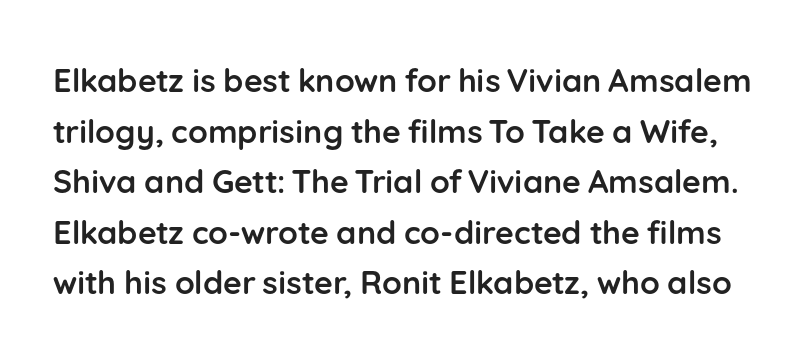
{"serif": "no", "italic": "no", "bold": "yes", "weight": "semibold", "width": "normal", "stroke_contrast": "low", "x_height": "medium", "monospaced": "no", "underline": "no", "line_spacing": "normal", "line_spacing_ratio": 1.58, "letter_spacing": "normal", "letter_spacing_em": 0.0, "glyph_px": 32}
